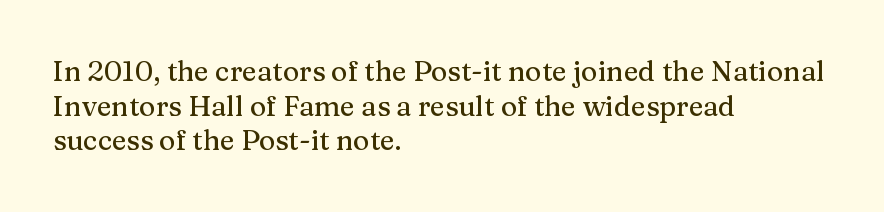
The image shows 28 px serif type, upright; set left-aligned, line spacing 1.24x, normal letter spacing, not underlined; medium stroke contrast and a medium x-height.
